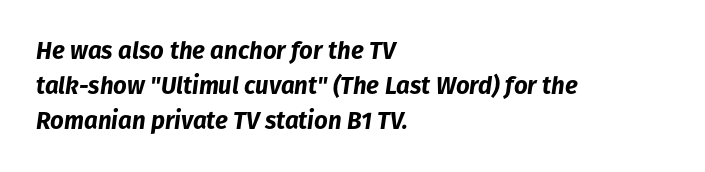
The image shows 24 px bold type, italic (leaning right); set left-aligned, normal line spacing (1.45x), normal letter spacing, not underlined.
